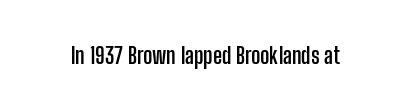
Q: Is the text bold? A: Yes.
Q: Is the text italic (slanted)? A: No, it is upright.
Q: Is the text underlined? A: No.
Q: Is the spacing between letters normal or unusually wide? A: Normal.
